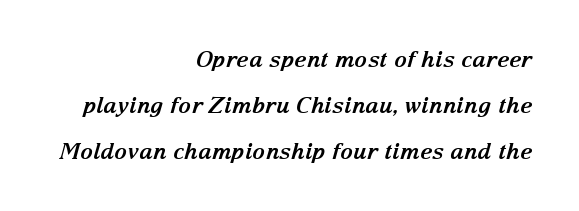
Weight: bold. Honestly, there is no underline to notice here at all. Look at the tracking — it's just the regular setting, nothing added. Whoever set this chose breathing room over compactness in the vertical rhythm.
